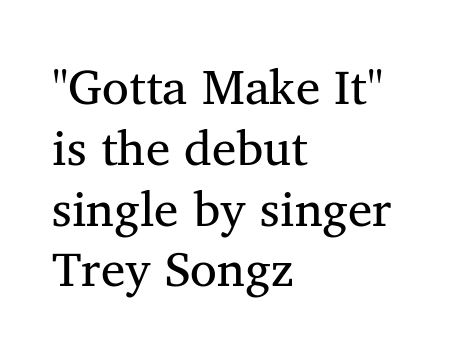
The image shows 49 px regular-weight serif type, upright; set left-aligned, line spacing 1.24x, normal letter spacing, not underlined; medium stroke contrast and a medium x-height.
